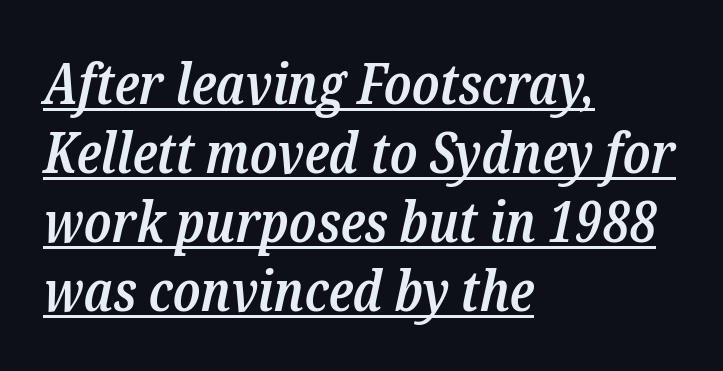
{"serif": "yes", "italic": "yes", "lean": "right", "slant_degrees": 12, "bold": "semi", "weight": "semibold", "width": "condensed", "stroke_contrast": "low", "x_height": "medium", "monospaced": "no", "underline": "yes", "align": "left", "line_spacing_ratio": 1.21, "letter_spacing": "normal", "letter_spacing_em": 0.0, "glyph_px": 57}
